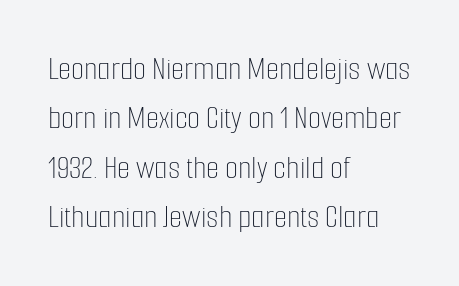
{"italic": "no", "bold": "no", "weight": "thin", "width": "condensed", "stroke_contrast": "low", "x_height": "medium", "monospaced": "no", "underline": "no", "align": "left", "line_spacing": "normal", "line_spacing_ratio": 1.45, "letter_spacing": "normal", "letter_spacing_em": 0.0, "glyph_px": 34}
